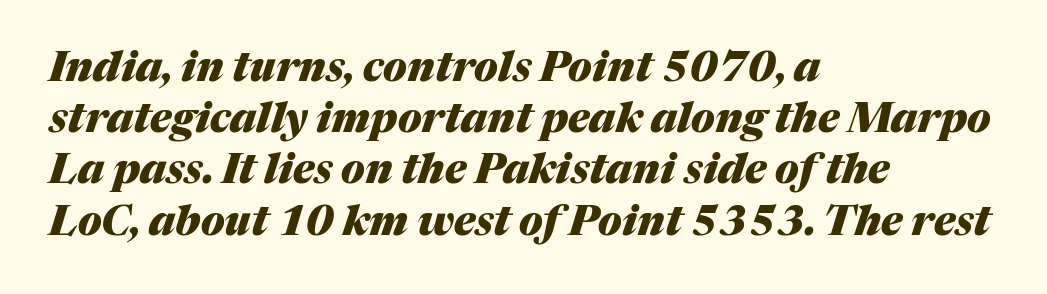
The image shows 41 px heavy type, italic (leaning right); set left-aligned, normal line spacing (1.25x), normal letter spacing, not underlined; medium stroke contrast and a medium x-height.
